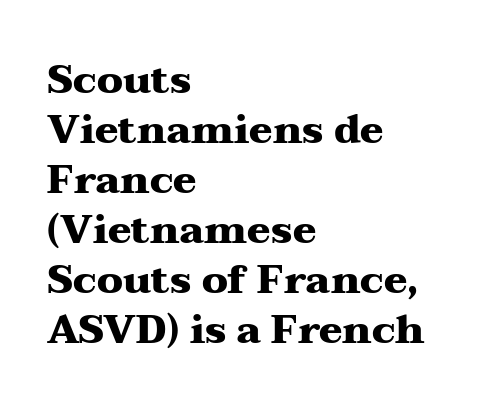
{"serif": "yes", "italic": "no", "bold": "yes", "weight": "heavy", "width": "wide", "stroke_contrast": "medium", "x_height": "medium", "monospaced": "no", "underline": "no", "align": "left", "line_spacing": "normal", "line_spacing_ratio": 1.28, "letter_spacing": "normal", "letter_spacing_em": 0.0, "glyph_px": 39}
